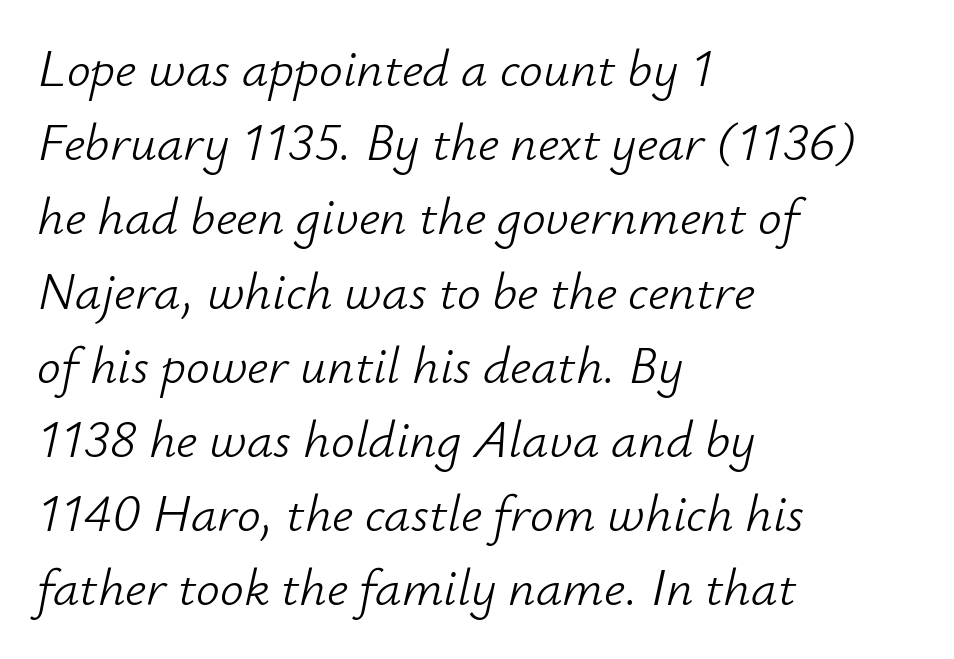
The image shows 53 px light type, italic (leaning right); set left-aligned, normal line spacing (1.4x), normal letter spacing, not underlined; low stroke contrast and a small x-height.
